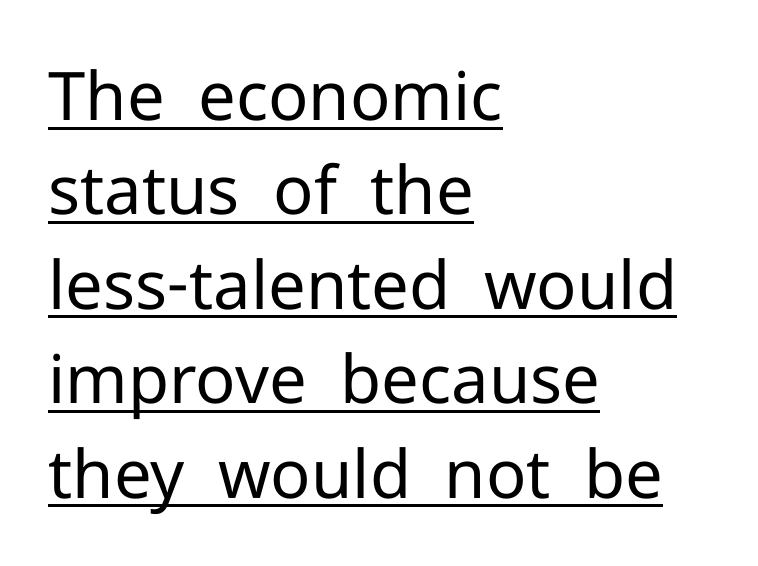
Q: Is the text bold? A: No.
Q: Is the text italic (slanted)? A: No, it is upright.
Q: Is the typeface a serif or a sans-serif typeface? A: Sans-serif.
Q: Is the text underlined? A: Yes.
Q: How is the paragraph aligned? A: Left-aligned.
Q: Is the spacing between letters normal or unusually wide? A: Normal.
Q: Is the spacing between lines tight, normal or loose? A: Normal.
Q: Width (condensed, normal, or wide)? A: Normal.
Q: Stroke contrast? A: Low.
Q: x-height? A: Medium.
Q: Monospaced? A: No.
